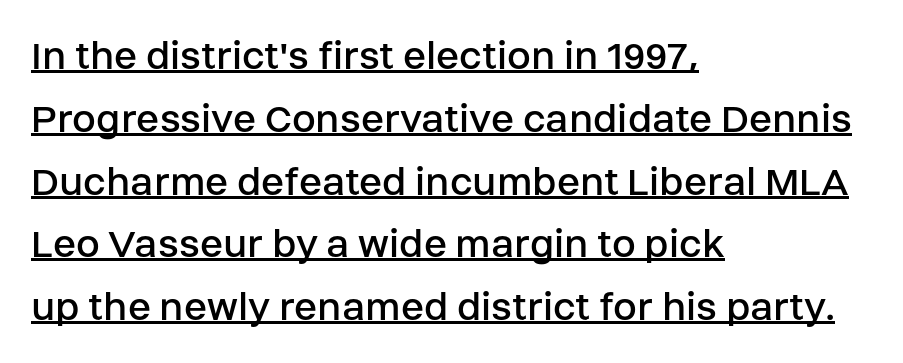
Vertical spacing — default. Does the copy run flush right? No — it runs flush left. The typography opts for an upright posture over an oblique one. Here the designer chose a conventional face with non-uniform glyph widths.
